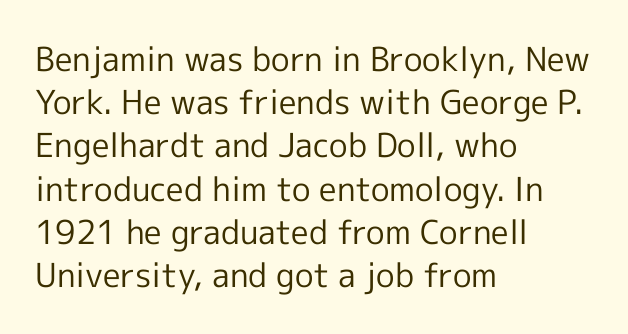
{"serif": "no", "italic": "no", "bold": "no", "weight": "regular", "width": "normal", "x_height": "medium", "monospaced": "no", "underline": "no", "align": "left", "line_spacing": "normal", "line_spacing_ratio": 1.31, "letter_spacing": "normal", "letter_spacing_em": 0.0, "glyph_px": 33}
